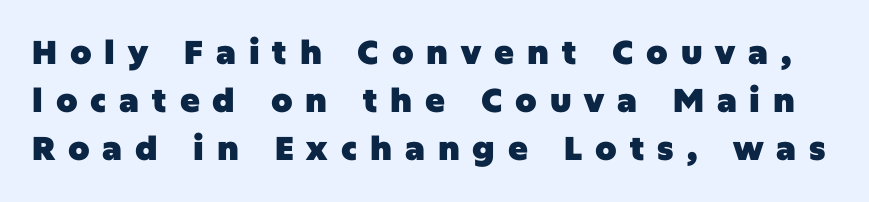
The image shows 33 px heavy sans-serif type, upright; set normal line spacing (1.46x), unusually wide letter spacing (+0.39 em), not underlined; low stroke contrast and a large x-height.
